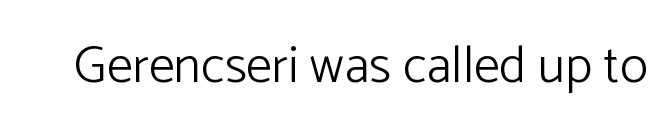
The image shows 52 px light sans-serif type, upright; set normal letter spacing, not underlined; low stroke contrast and a medium x-height.
